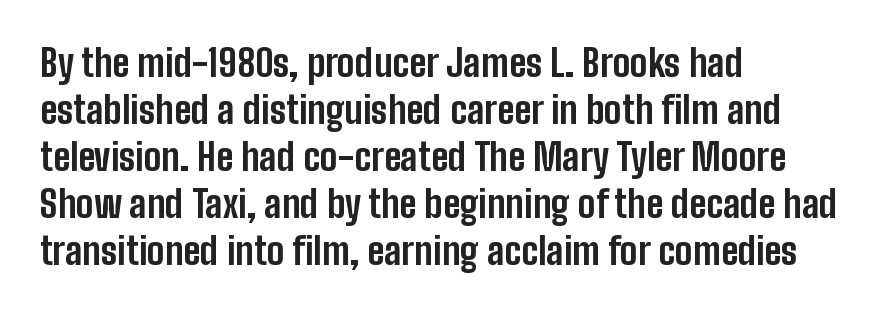
Q: Is the text bold? A: Yes.
Q: Is the text italic (slanted)? A: No, it is upright.
Q: Is the typeface a serif or a sans-serif typeface? A: Sans-serif.
Q: Is the text underlined? A: No.
Q: How is the paragraph aligned? A: Left-aligned.
Q: Is the spacing between letters normal or unusually wide? A: Normal.
Q: Is the spacing between lines tight, normal or loose? A: Normal.
Q: Width (condensed, normal, or wide)? A: Condensed.
Q: Stroke contrast? A: Low.
Q: x-height? A: Medium.
Q: Monospaced? A: No.
